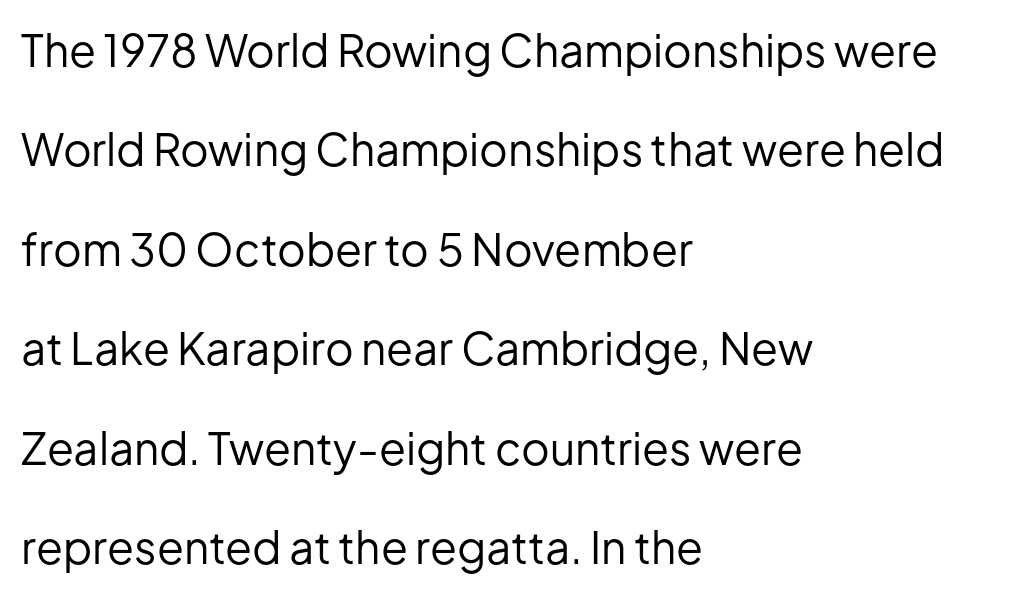
A roman cut, with each character standing at attention. Letter spacing: default. The passage shown is typed in a proportional face where columns would drift. Is the stroke heavy? The answer is a plain regular-or-lighter. Whoever set this chose breathing room over compactness in the vertical rhythm.
